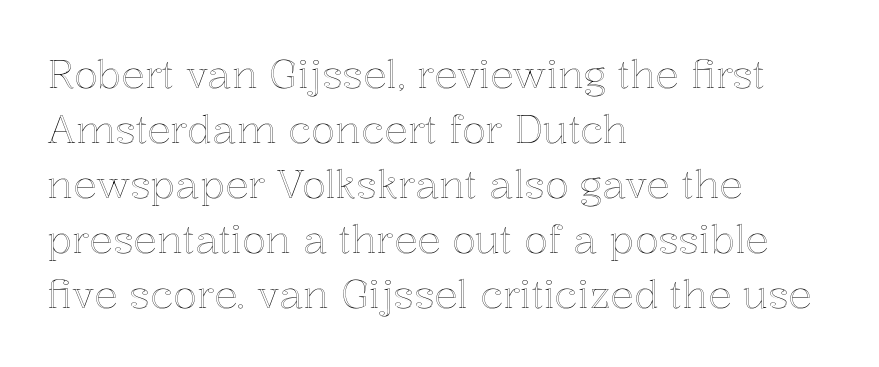
Q: Is the text italic (slanted)? A: No, it is upright.
Q: Is the text underlined? A: No.
Q: How is the paragraph aligned? A: Left-aligned.
Q: Is the spacing between letters normal or unusually wide? A: Normal.
Q: Is the spacing between lines tight, normal or loose? A: Normal.
Q: Width (condensed, normal, or wide)? A: Normal.
Q: x-height? A: Medium.
Q: Monospaced? A: No.
